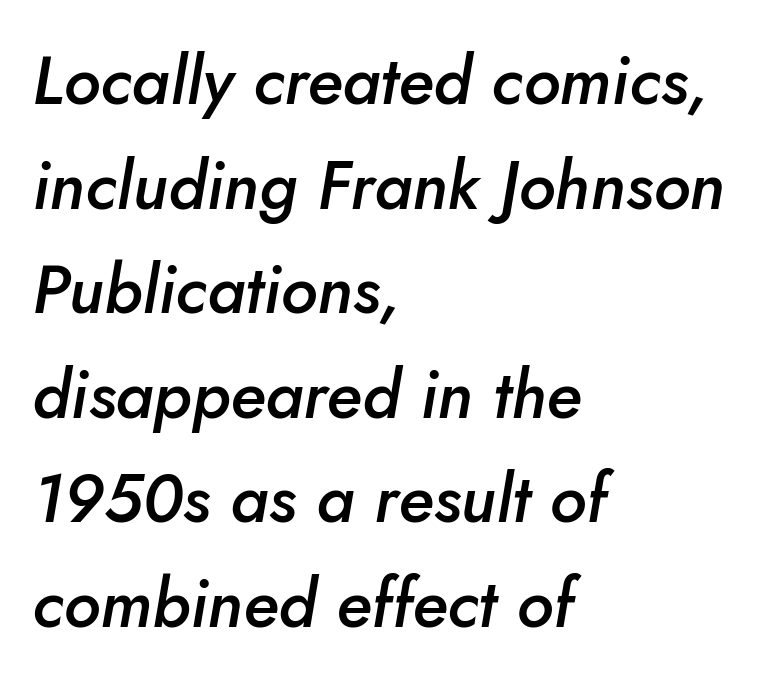
The image shows 67 px semibold type, italic (leaning right); set left-aligned, normal line spacing (1.56x), normal letter spacing, not underlined; low stroke contrast and a small x-height.
